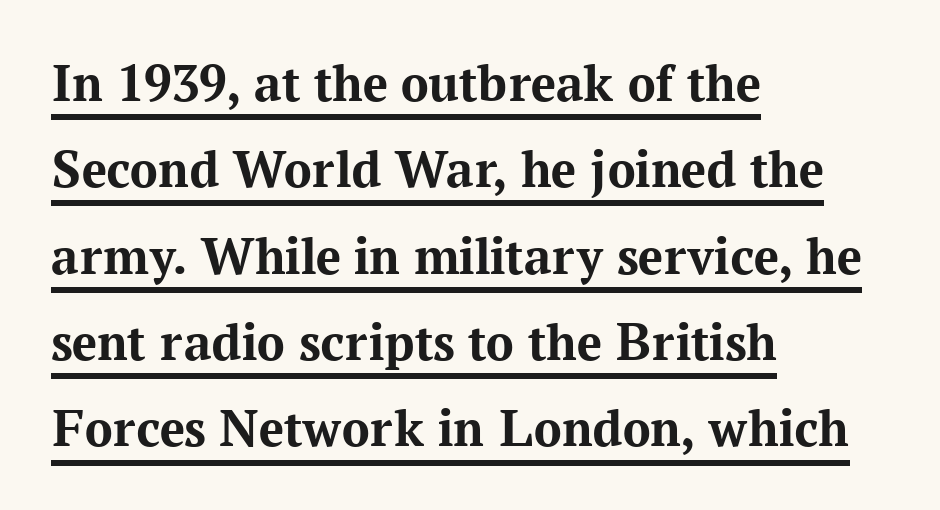
{"serif": "yes", "italic": "no", "bold": "yes", "weight": "bold", "width": "normal", "stroke_contrast": "medium", "x_height": "medium", "monospaced": "no", "underline": "yes", "align": "left", "line_spacing": "normal", "line_spacing_ratio": 1.57, "letter_spacing": "normal", "letter_spacing_em": 0.0, "glyph_px": 55}
